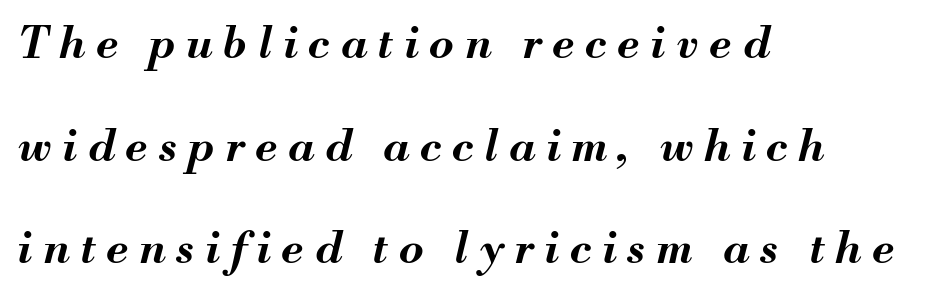
Q: Is the text bold? A: Yes.
Q: Is the text italic (slanted)? A: Yes, it leans right by about 13 degrees.
Q: Is the text underlined? A: No.
Q: How is the paragraph aligned? A: Left-aligned.
Q: Is the spacing between letters normal or unusually wide? A: Unusually wide.
Q: Is the spacing between lines tight, normal or loose? A: Loose.
Q: Width (condensed, normal, or wide)? A: Normal.
Q: Stroke contrast? A: Medium.
Q: x-height? A: Small.
Q: Monospaced? A: No.
